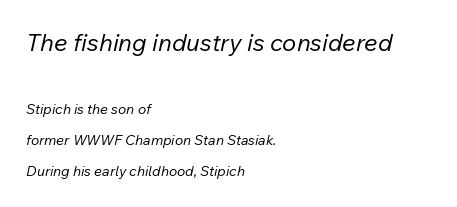
{"italic": "yes", "lean": "right", "slant_degrees": 12, "bold": "no", "underline": "no", "align": "left", "line_spacing": "loose", "line_spacing_ratio": 2.23, "letter_spacing": "normal", "letter_spacing_em": 0.0, "larger_block": "first", "size_ratio": 1.71, "glyph_px": 24}
